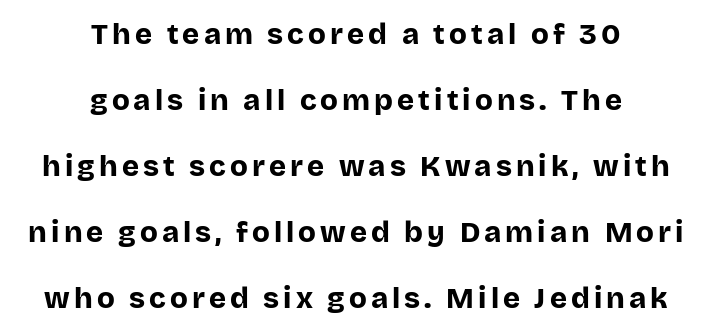
{"serif": "no", "italic": "no", "bold": "yes", "weight": "bold", "width": "normal", "stroke_contrast": "low", "x_height": "large", "monospaced": "no", "underline": "no", "align": "center", "line_spacing": "loose", "line_spacing_ratio": 2.28, "glyph_px": 29}
